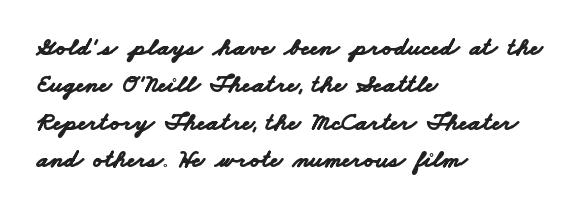
Q: Is the text bold? A: Yes.
Q: Is the text underlined? A: No.
Q: How is the paragraph aligned? A: Left-aligned.
Q: Is the spacing between letters normal or unusually wide? A: Normal.
Q: Is the spacing between lines tight, normal or loose? A: Normal.
